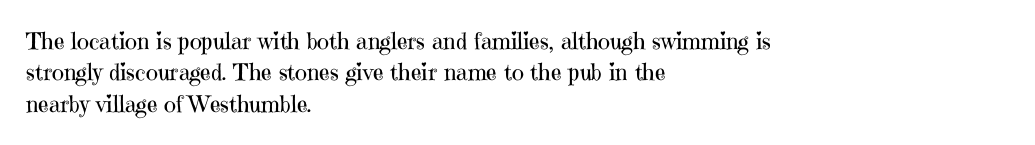
{"italic": "no", "bold": "no", "underline": "no", "align": "left", "line_spacing": "normal", "line_spacing_ratio": 1.36, "letter_spacing": "normal", "letter_spacing_em": 0.0, "glyph_px": 23}
